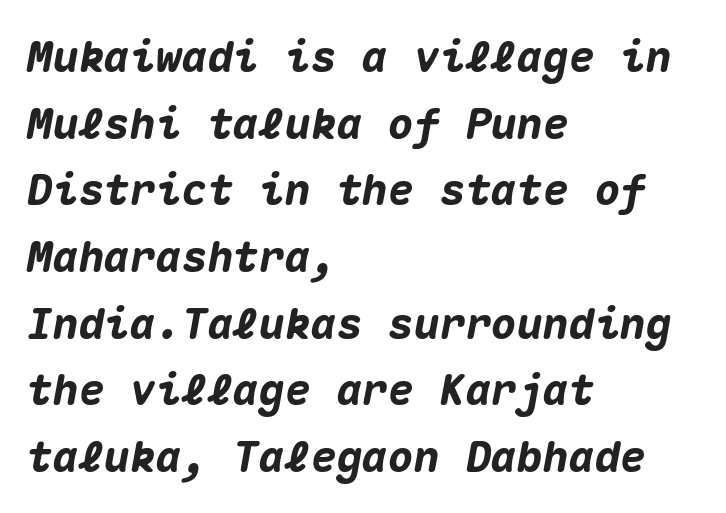
Any mark beneath the type? The region is blank. Chunky letters — that's bold for sure. Does extra space separate the letters? No, they use regular spacing. Alignment: flush left. Here the designer chose a console-style face with uniform glyph widths. There's an unmistakable incline to the writing here.
